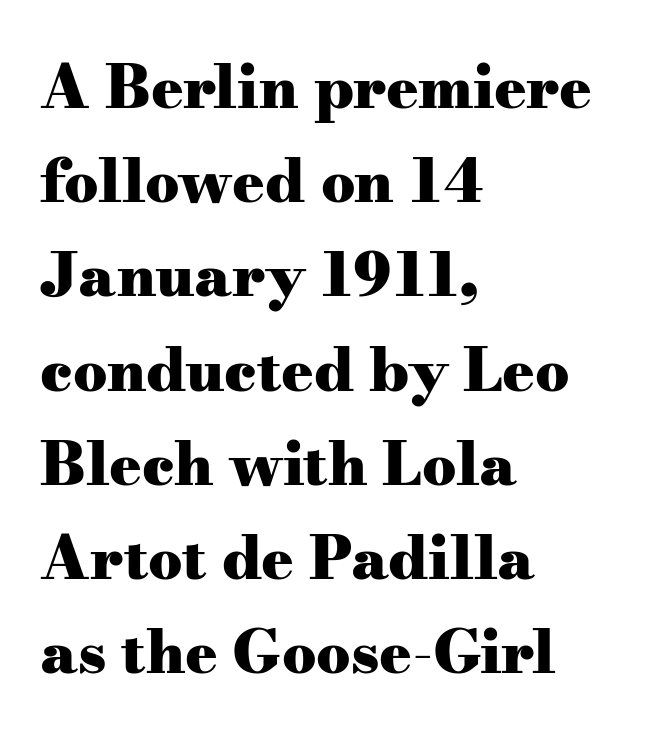
Is this a fixed-width face? No — the glyphs have proportional, varying widths. Is there any slant? The stems are plumb. Horizontal alignment here is leftward, the default for most running prose. Glance below the letters and you will spot only blank space. Check where the strokes stop: tiny serifs finish them off. A dark, heavy texture on the line: the type is bold.
